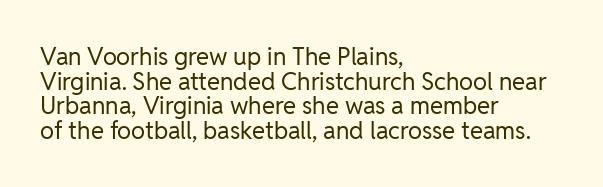
Stems and bowls with no extra thickness — not bold. These lines huddle together more closely than default settings would place them. Short note: letters normally spaced. Rule under the text: the space is simply empty.
